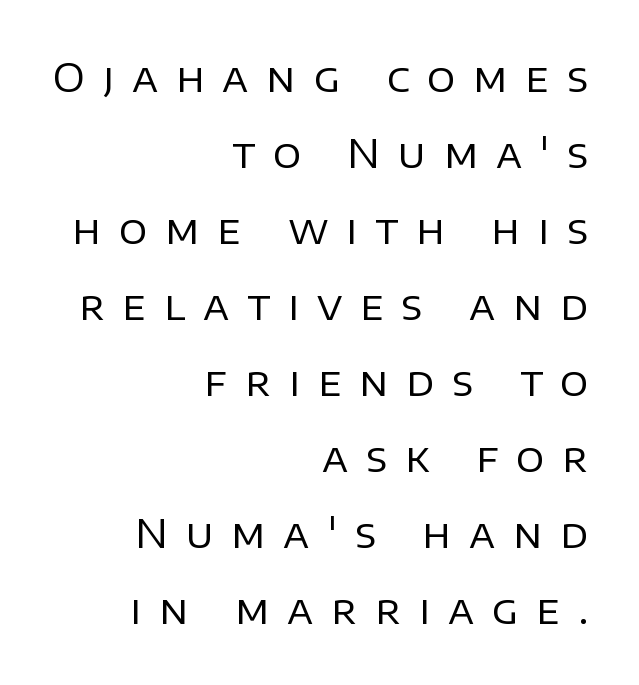
Are there feet on the stems? There aren't — it's a sans. Horizontal bands of white between lines are thick stripes. Someone cranked the tracking dial way up on this one. In terms of posture, this sample is upright. Each letter keeps its own natural width here, so spacing adapts to shape.
